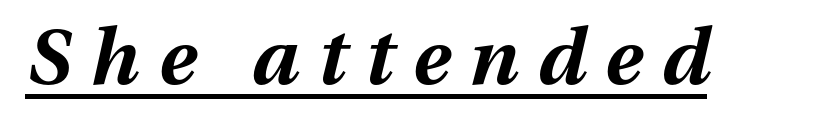
Q: Is the text bold? A: Yes.
Q: Is the text italic (slanted)? A: Yes, it leans right by about 13 degrees.
Q: Is the text underlined? A: Yes.
Q: Is the spacing between letters normal or unusually wide? A: Unusually wide.
Q: Width (condensed, normal, or wide)? A: Normal.
Q: Stroke contrast? A: Medium.
Q: x-height? A: Medium.
Q: Monospaced? A: No.
